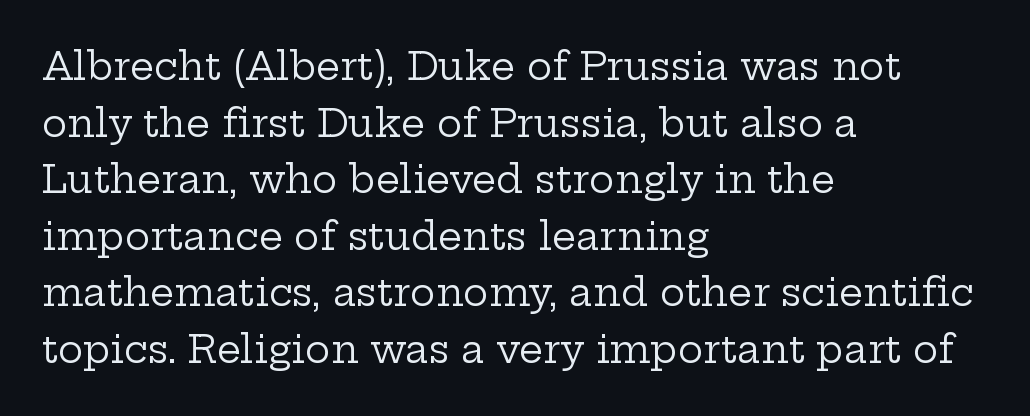
{"serif": "yes", "italic": "no", "bold": "no", "weight": "regular", "width": "wide", "stroke_contrast": "low", "x_height": "medium", "monospaced": "no", "underline": "no", "align": "left", "line_spacing": "normal", "line_spacing_ratio": 1.49, "letter_spacing": "normal", "letter_spacing_em": 0.0, "glyph_px": 38}
